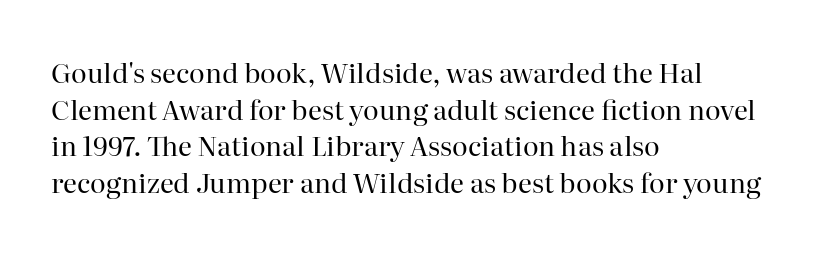
{"italic": "no", "bold": "no", "underline": "no", "align": "left", "line_spacing": "normal", "line_spacing_ratio": 1.36, "letter_spacing": "normal", "letter_spacing_em": 0.0, "glyph_px": 27}
